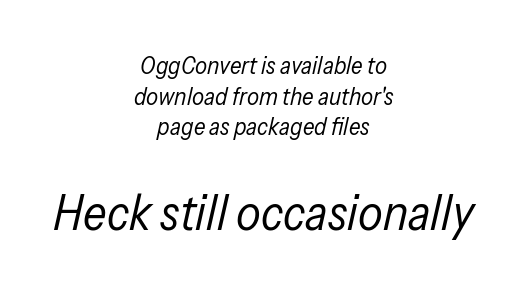
{"italic": "yes", "lean": "right", "slant_degrees": 13, "bold": "no", "weight": "regular", "width": "condensed", "stroke_contrast": "low", "x_height": "medium", "monospaced": "no", "underline": "no", "align": "center", "line_spacing": "normal", "line_spacing_ratio": 1.28, "letter_spacing": "normal", "letter_spacing_em": 0.0, "larger_block": "second", "size_ratio": 2.04, "glyph_px": 49}
